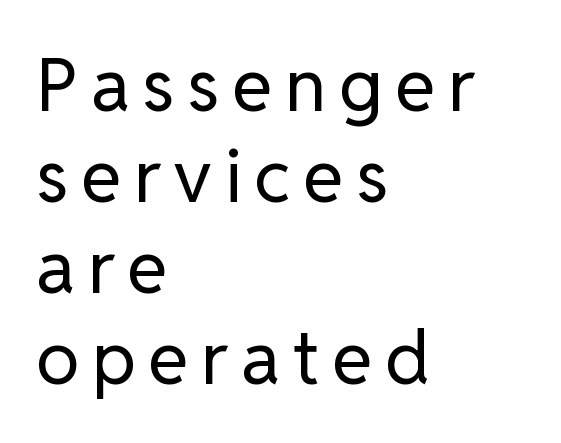
Spacing verdict: proportional, widths tailored to each character. Italic: no, the glyphs are upright roman. A bare baseline throughout the passage. Weight: regular or lighter. This is sans-serif lettering, the kind often seen on screens and signage.
